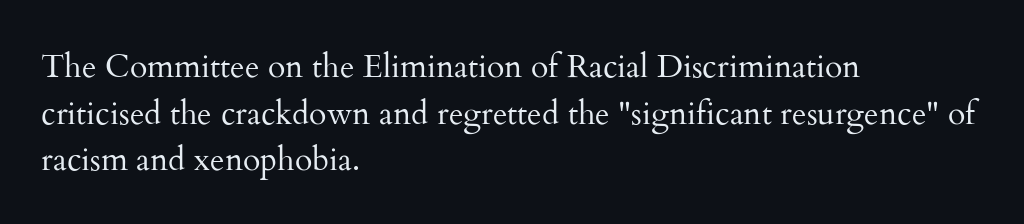
Q: Is the text bold? A: No.
Q: Is the text italic (slanted)? A: No, it is upright.
Q: Is the typeface a serif or a sans-serif typeface? A: Serif.
Q: Is the text underlined? A: No.
Q: How is the paragraph aligned? A: Left-aligned.
Q: Is the spacing between letters normal or unusually wide? A: Normal.
Q: Is the spacing between lines tight, normal or loose? A: Normal.
Q: Width (condensed, normal, or wide)? A: Normal.
Q: Stroke contrast? A: Medium.
Q: x-height? A: Small.
Q: Monospaced? A: No.
